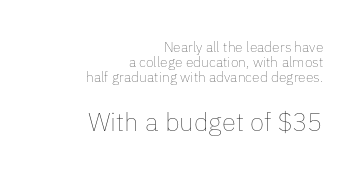
The image shows 26 px text type, upright; set right-aligned, tight line spacing (1.07x), normal letter spacing, not underlined; the second (bottom) block is 1.86x larger.
